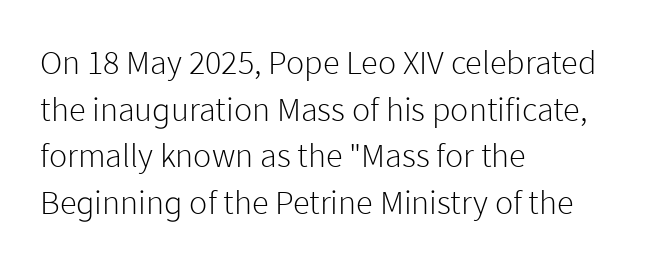
{"serif": "no", "italic": "no", "bold": "no", "weight": "light", "width": "normal", "stroke_contrast": "low", "x_height": "medium", "monospaced": "no", "underline": "no", "align": "left", "line_spacing": "normal", "line_spacing_ratio": 1.37, "letter_spacing": "normal", "letter_spacing_em": 0.0, "glyph_px": 34}
